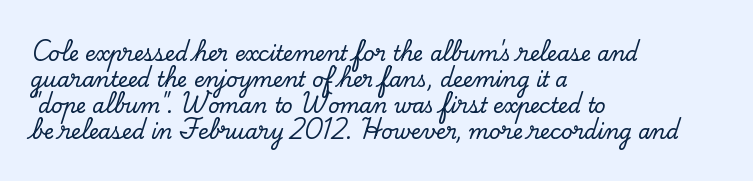
The image shows 20 px text type; set left-aligned, normal line spacing (1.3x), normal letter spacing, not underlined.
